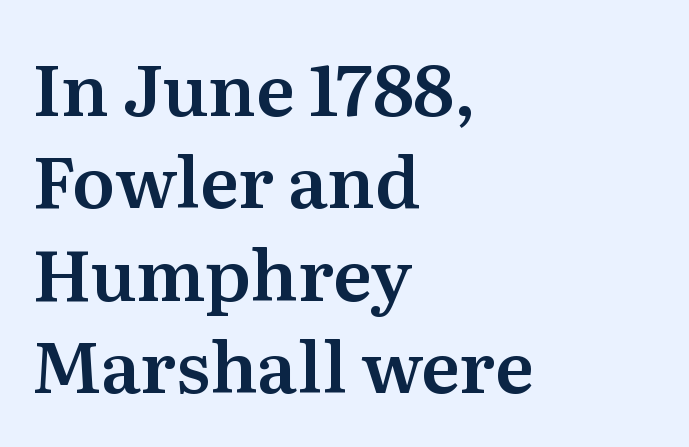
These lines stack with their left ends in a neat column. Vertically, the passage feels balanced, rows spaced as you'd expect. Do the characters align in a grid? No, the font is proportional. Standard letterfit; no display-style spreading of the glyphs.
